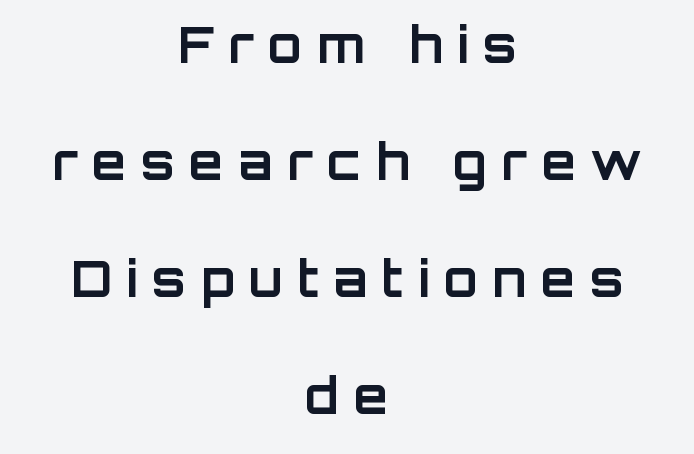
The image shows 49 px bold sans-serif type, upright; set centered, loose line spacing (2.39x), unusually wide letter spacing (+0.3 em), not underlined; low stroke contrast and a large x-height.
